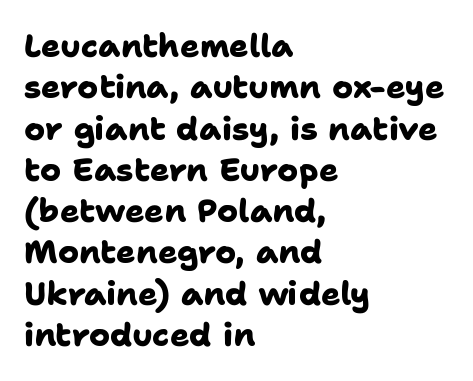
Q: Is the text bold? A: Yes.
Q: Is the typeface a serif or a sans-serif typeface? A: Sans-serif.
Q: Is the text underlined? A: No.
Q: How is the paragraph aligned? A: Left-aligned.
Q: Is the spacing between letters normal or unusually wide? A: Normal.
Q: Is the spacing between lines tight, normal or loose? A: Normal.
Q: Width (condensed, normal, or wide)? A: Normal.
Q: Stroke contrast? A: Low.
Q: x-height? A: Medium.
Q: Monospaced? A: No.
